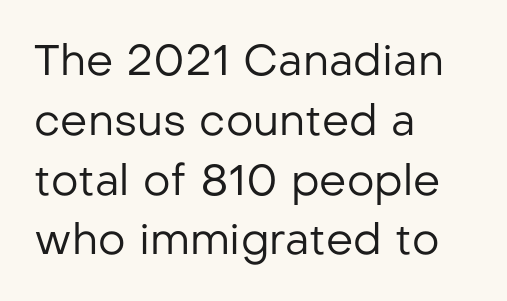
Q: Is the text bold? A: No.
Q: Is the text italic (slanted)? A: No, it is upright.
Q: Is the typeface a serif or a sans-serif typeface? A: Sans-serif.
Q: Is the text underlined? A: No.
Q: How is the paragraph aligned? A: Left-aligned.
Q: Is the spacing between letters normal or unusually wide? A: Normal.
Q: Is the spacing between lines tight, normal or loose? A: Normal.
Q: Width (condensed, normal, or wide)? A: Normal.
Q: Stroke contrast? A: Low.
Q: x-height? A: Medium.
Q: Monospaced? A: No.
